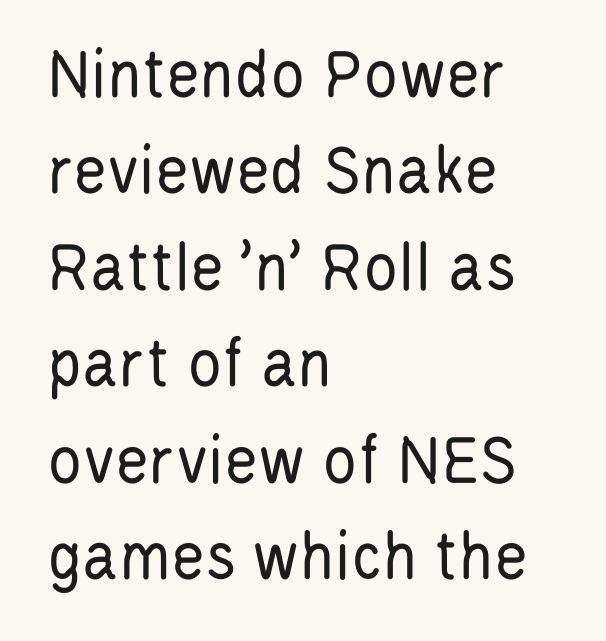
The image shows 72 px regular-weight, condensed sans-serif type, upright; set left-aligned, normal line spacing (1.34x), normal letter spacing, not underlined; low stroke contrast and a large x-height.
